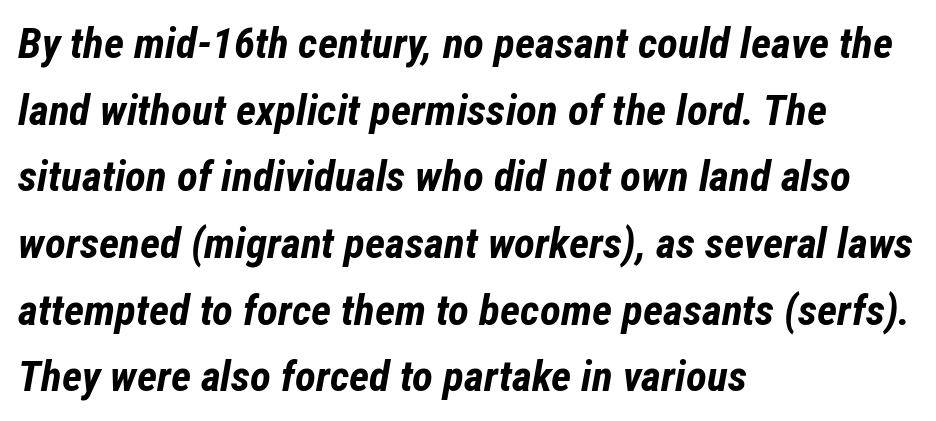
The image shows 43 px bold, condensed type, italic (leaning right); set left-aligned, normal line spacing (1.55x), normal letter spacing, not underlined; low stroke contrast and a medium x-height.
